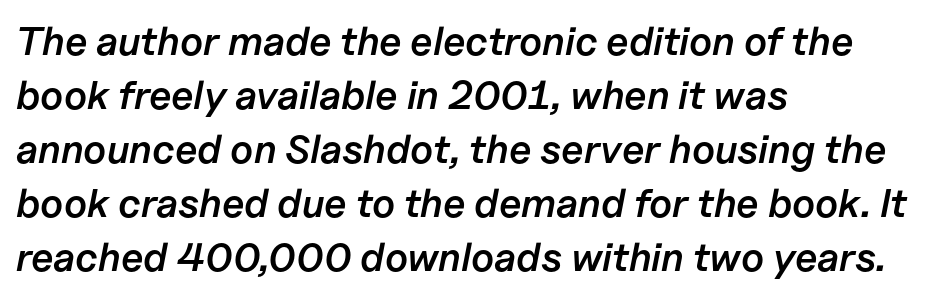
This is moderately heavy type, rendered in semibold. The rendering uses natural spacing where letterforms have individual widths. Italic? Definitely — the glyphs are oblique. Alignment: flush left.
